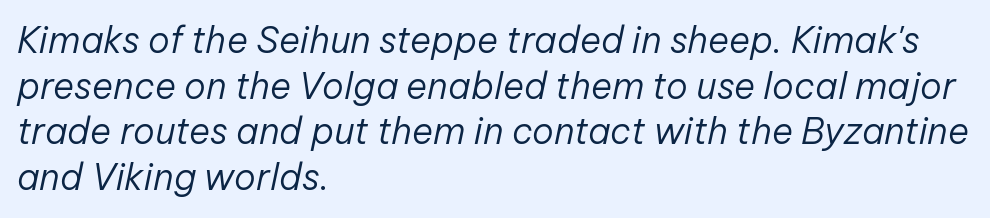
{"italic": "yes", "lean": "right", "slant_degrees": 12, "bold": "no", "weight": "regular", "width": "normal", "stroke_contrast": "low", "x_height": "medium", "monospaced": "no", "underline": "no", "align": "left", "line_spacing": "normal", "line_spacing_ratio": 1.27, "letter_spacing": "normal", "letter_spacing_em": 0.0, "glyph_px": 36}
